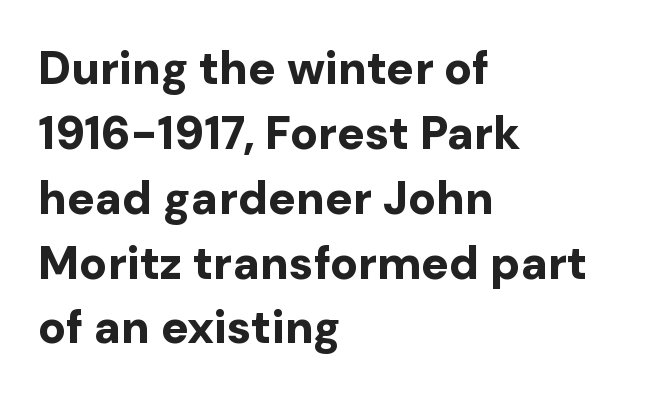
The image shows 46 px bold sans-serif type, upright; set left-aligned, normal line spacing (1.41x), normal letter spacing, not underlined; low stroke contrast and a medium x-height.
